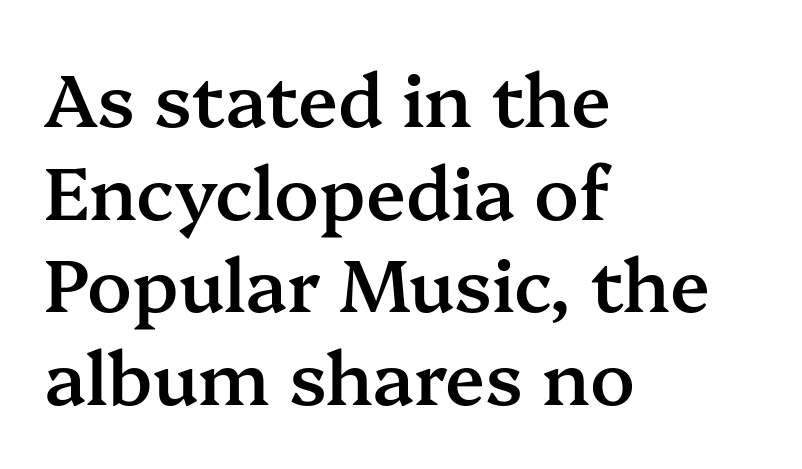
Line beginnings align vertically; line endings do not. What kind of face is this? One with serifs. Clear beneath every line of the passage. Characters remain perfectly vertical along every line. Vertical spacing — default.
